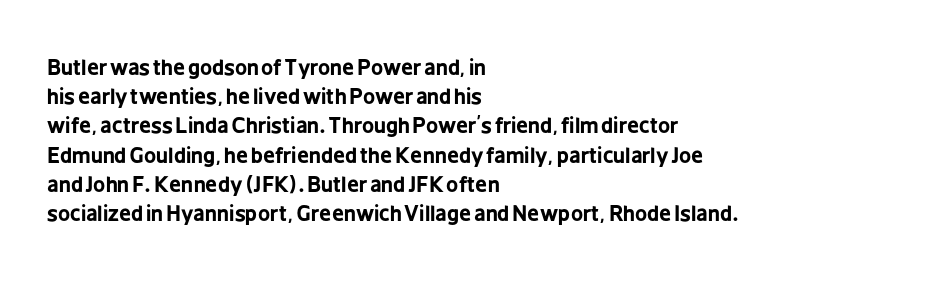
Q: Is the text bold? A: Yes.
Q: Is the text italic (slanted)? A: No, it is upright.
Q: Is the text underlined? A: No.
Q: How is the paragraph aligned? A: Left-aligned.
Q: Is the spacing between letters normal or unusually wide? A: Normal.
Q: Is the spacing between lines tight, normal or loose? A: Normal.
